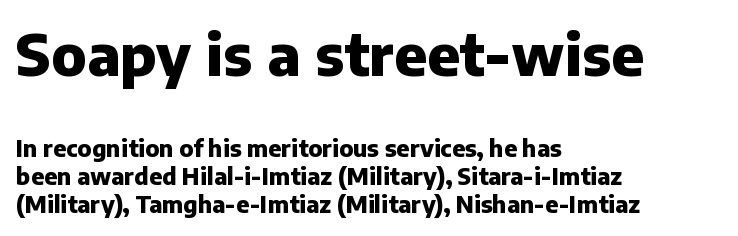
The image shows 58 px heavy sans-serif type, upright; set left-aligned, line spacing 1.22x, normal letter spacing, not underlined; the first (top) block is 2.52x larger; low stroke contrast and a medium x-height.
